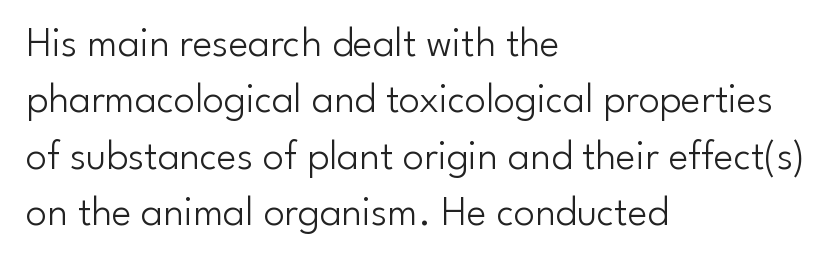
{"serif": "no", "italic": "no", "bold": "no", "weight": "light", "width": "normal", "stroke_contrast": "low", "x_height": "small", "monospaced": "no", "underline": "no", "align": "left", "line_spacing": "normal", "line_spacing_ratio": 1.34, "letter_spacing": "normal", "letter_spacing_em": 0.0, "glyph_px": 42}
